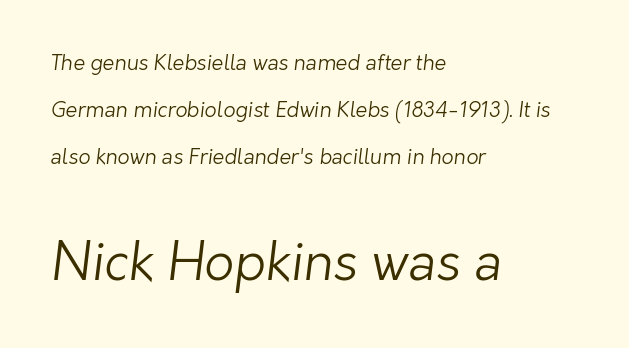
The image shows 52 px light sans-serif type; set left-aligned, loose line spacing (2.23x), normal letter spacing, not underlined; the second (bottom) block is 2.48x larger; low stroke contrast and a medium x-height.
